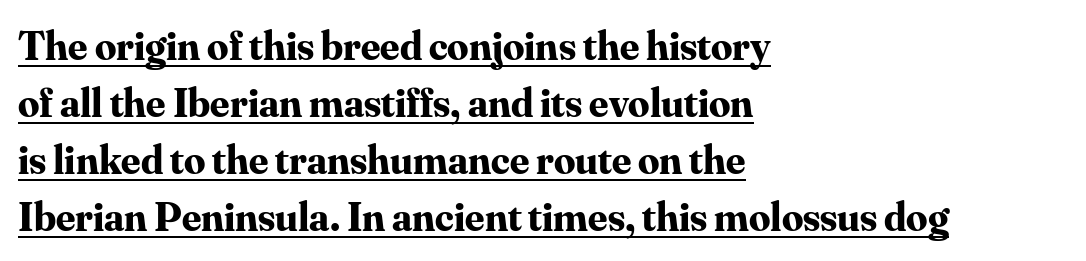
Is this a fixed-width face? No — the glyphs have proportional, varying widths. Vertical spacing — default. Pretty heavy lettering here — definitely bold. Tall strokes in this sample are plumb rather than angled. The rendering anchors every line to the left-hand side. The sample's only ornament is a line tracing under the words.
